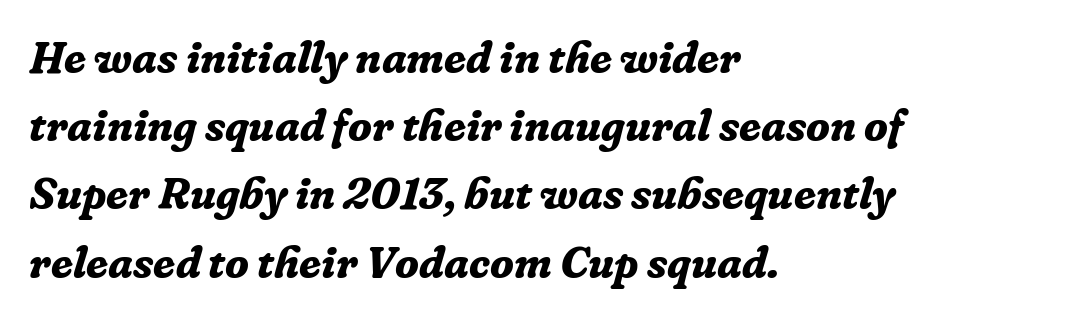
Q: Is the text bold? A: Yes.
Q: Is the text italic (slanted)? A: Yes, it leans right by about 16 degrees.
Q: Is the typeface a serif or a sans-serif typeface? A: Serif.
Q: Is the text underlined? A: No.
Q: How is the paragraph aligned? A: Left-aligned.
Q: Is the spacing between letters normal or unusually wide? A: Normal.
Q: Is the spacing between lines tight, normal or loose? A: Normal.
Q: Width (condensed, normal, or wide)? A: Normal.
Q: Stroke contrast? A: Low.
Q: x-height? A: Medium.
Q: Monospaced? A: No.
